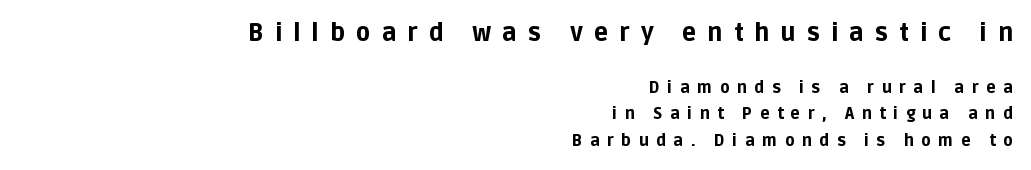
{"italic": "no", "bold": "yes", "underline": "no", "align": "right", "line_spacing": "normal", "line_spacing_ratio": 1.68, "letter_spacing": "wide", "letter_spacing_em": 0.46, "larger_block": "first", "size_ratio": 1.5, "glyph_px": 24}
